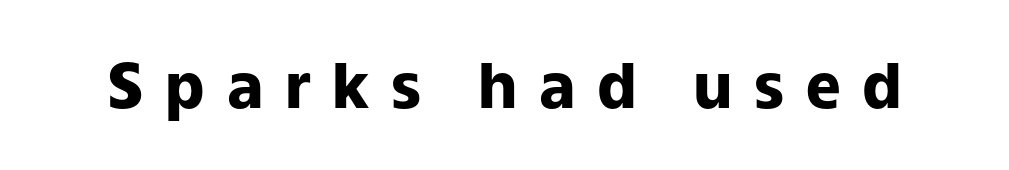
A full-strength bold gives these letters their thick strokes. Observe the absence of serifs on each vertical stroke in this sample. What stands out about the letter spacing? Its width — letters are far apart. Posture: vertical.
